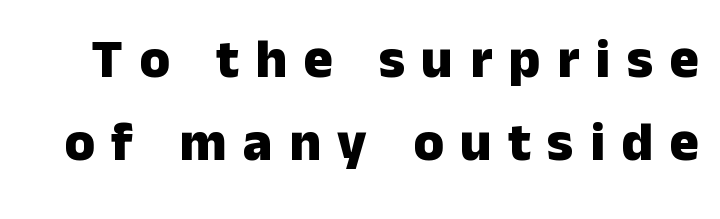
The image shows 55 px heavy sans-serif type, upright; set normal line spacing (1.51x), unusually wide letter spacing (+0.3 em), not underlined; low stroke contrast and a medium x-height.
